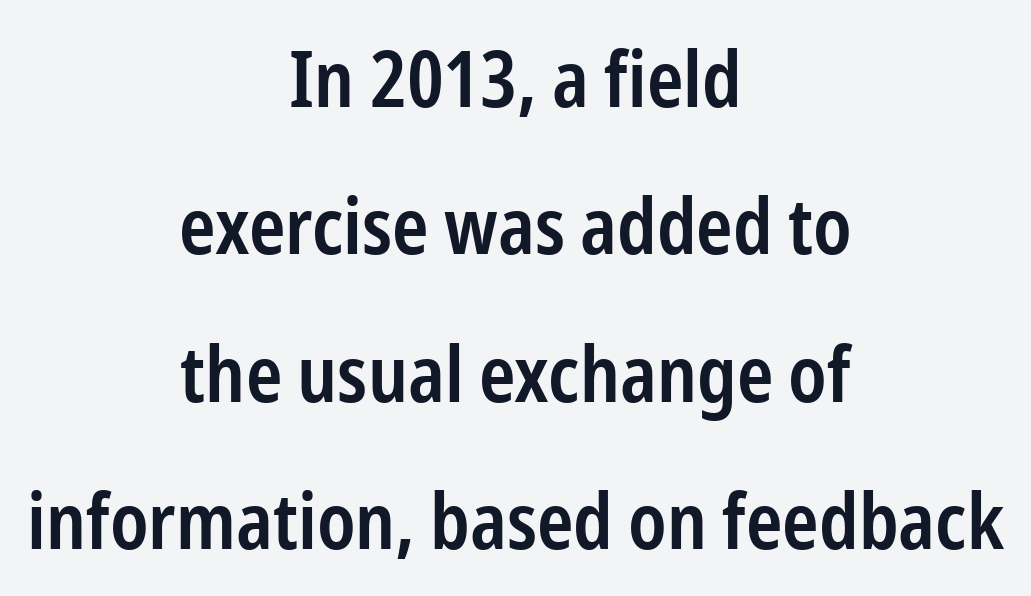
Weight check: semibold — heavier than regular, not quite bold. One-word summary of the alignment: center. The lettering stays uniformly vertical, giving the passage a roman look. Has an underline been added? It has not.
